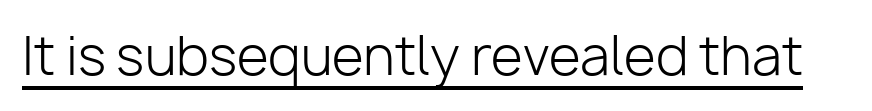
Q: Is the text bold? A: No.
Q: Is the text italic (slanted)? A: No, it is upright.
Q: Is the typeface a serif or a sans-serif typeface? A: Sans-serif.
Q: Is the text underlined? A: Yes.
Q: Is the spacing between letters normal or unusually wide? A: Normal.
Q: Width (condensed, normal, or wide)? A: Normal.
Q: Stroke contrast? A: Low.
Q: x-height? A: Medium.
Q: Monospaced? A: No.
